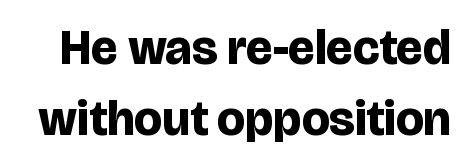
The image shows 49 px bold sans-serif type, upright; set normal line spacing (1.45x), normal letter spacing, not underlined; low stroke contrast and a large x-height.
